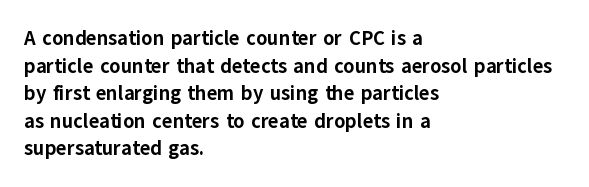
The image shows 20 px bold type, upright; set left-aligned, normal line spacing (1.38x), normal letter spacing, not underlined.
